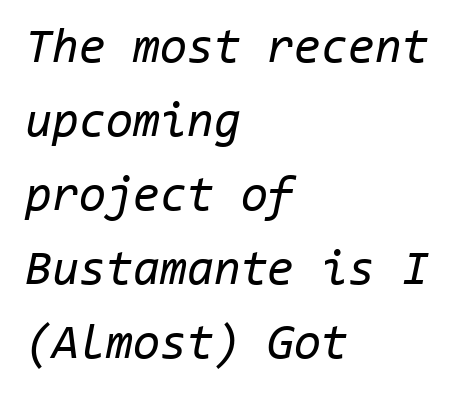
Bold? No — there's no thickening of the strokes. Plain, unruled lines of type. Designer's note — italics engaged. Short and long lines alike share a common starting point at left. This sample uses plain, unmodified letter spacing.
